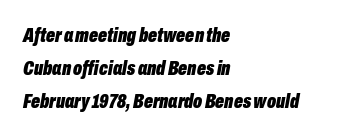
Notice how descenders clear the ascenders below comfortably — that's standard leading. Caption: standard tracking, unaltered. Each line starts at the same left margin while the right side varies. Compared with ordinary roman type, these characters are visibly tilted. Chunky letters — that's bold for sure.
